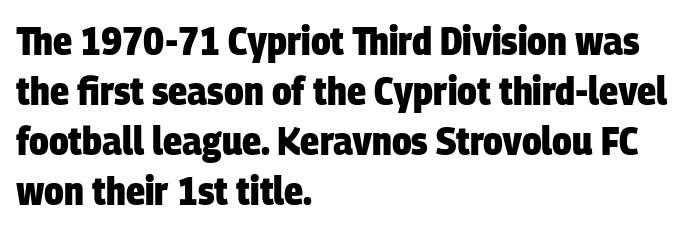
Nobody drew a line under any word here. In terms of letterspacing, this is plain default setting. Type style note: lacks serifs. Here the designer chose a conventional face with non-uniform glyph widths.
